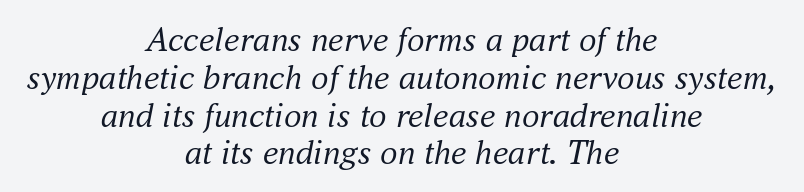
Q: Is the text bold? A: No.
Q: Is the text italic (slanted)? A: Yes, it leans right by about 16 degrees.
Q: Is the typeface a serif or a sans-serif typeface? A: Serif.
Q: Is the text underlined? A: No.
Q: How is the paragraph aligned? A: Centered.
Q: Is the spacing between letters normal or unusually wide? A: Normal.
Q: Is the spacing between lines tight, normal or loose? A: Tight.
Q: Width (condensed, normal, or wide)? A: Normal.
Q: Stroke contrast? A: Medium.
Q: x-height? A: Small.
Q: Monospaced? A: No.
